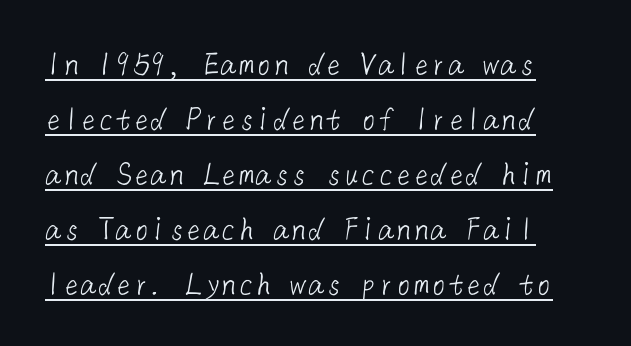
The image shows 35 px light sans-serif type; set normal line spacing (1.57x), normal letter spacing, underlined; low stroke contrast and a medium x-height.
